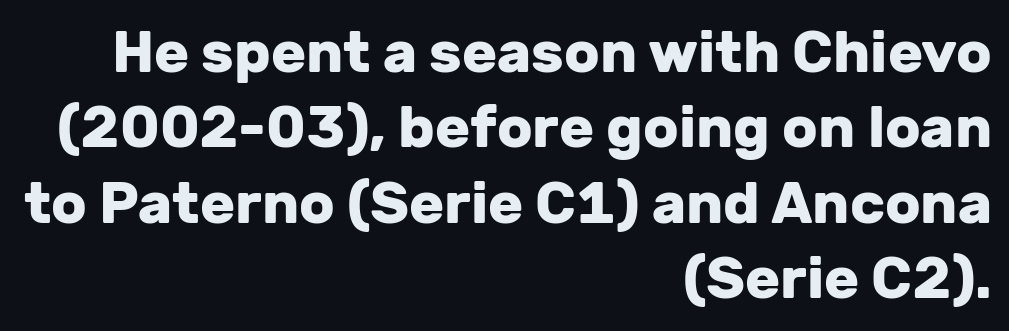
{"serif": "no", "italic": "no", "bold": "yes", "weight": "heavy", "width": "normal", "stroke_contrast": "low", "x_height": "medium", "monospaced": "no", "underline": "no", "align": "right", "line_spacing": "normal", "line_spacing_ratio": 1.3, "letter_spacing": "normal", "letter_spacing_em": 0.0, "glyph_px": 58}
